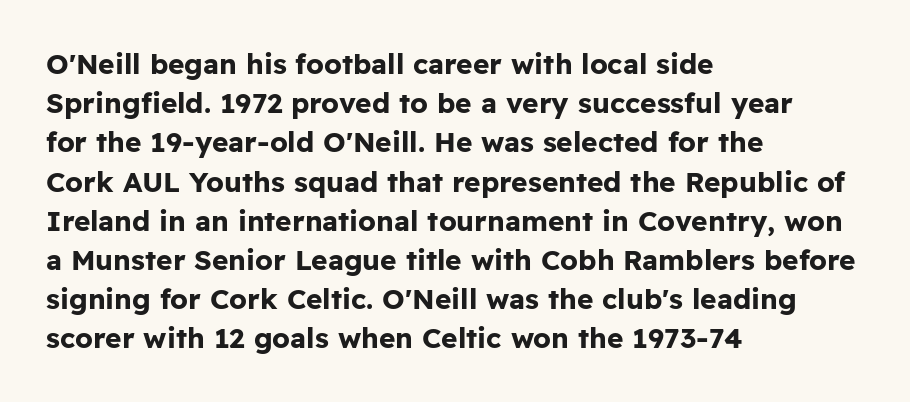
{"serif": "no", "italic": "no", "bold": "yes", "weight": "bold", "width": "normal", "stroke_contrast": "low", "x_height": "medium", "monospaced": "no", "underline": "no", "align": "left", "line_spacing": "normal", "line_spacing_ratio": 1.4, "letter_spacing": "normal", "letter_spacing_em": 0.0, "glyph_px": 28}
